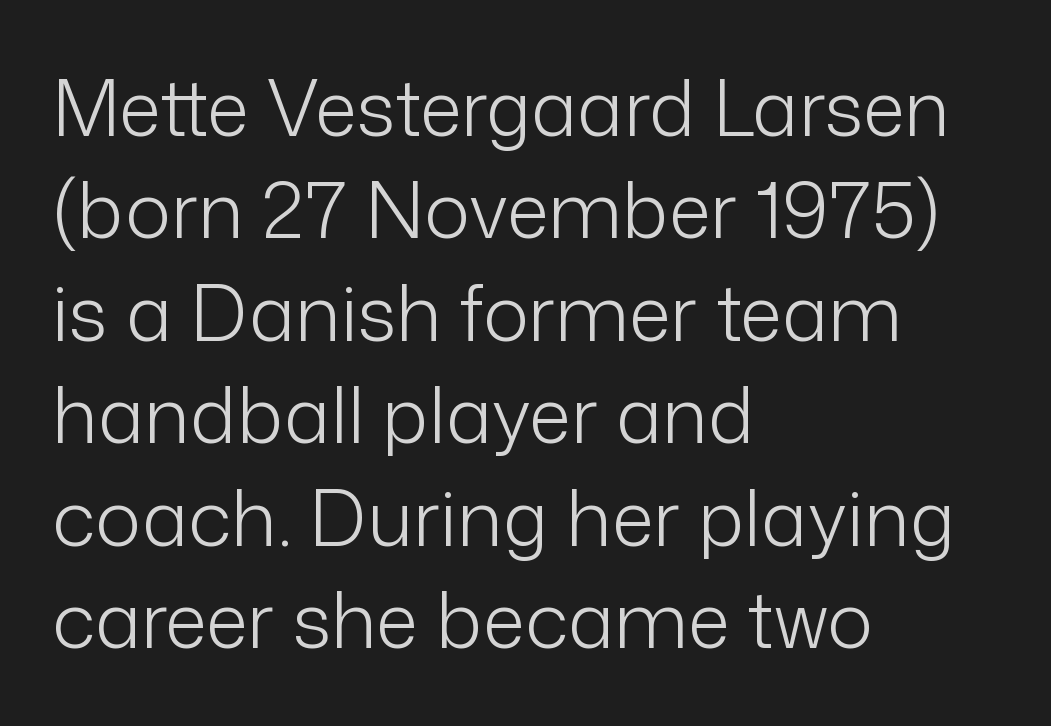
The image shows 77 px light sans-serif type, upright; set left-aligned, normal line spacing (1.33x), normal letter spacing, not underlined; low stroke contrast and a medium x-height.
